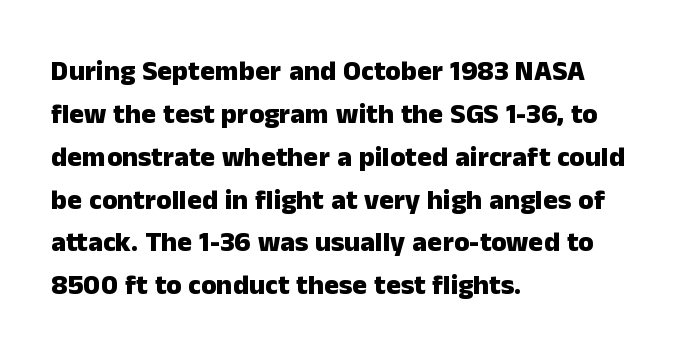
Q: Is the text bold? A: Yes.
Q: Is the text italic (slanted)? A: No, it is upright.
Q: Is the typeface a serif or a sans-serif typeface? A: Sans-serif.
Q: Is the text underlined? A: No.
Q: How is the paragraph aligned? A: Left-aligned.
Q: Is the spacing between letters normal or unusually wide? A: Normal.
Q: Is the spacing between lines tight, normal or loose? A: Normal.
Q: Width (condensed, normal, or wide)? A: Normal.
Q: Stroke contrast? A: Low.
Q: x-height? A: Medium.
Q: Monospaced? A: No.
